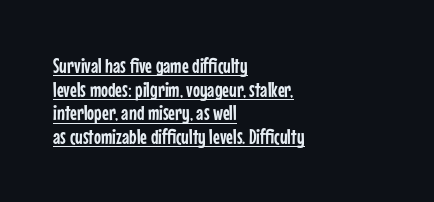
What decoration does the sample have? An underline. Spacing between characters is what you'd get straight out of the box. The space between consecutive lines is stingy. Every character sits straight up, as roman type does. Where is the straight margin? On the left.
